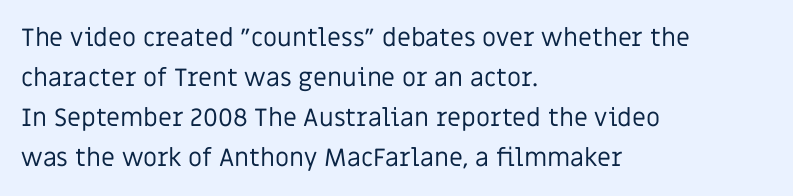
{"italic": "no", "bold": "no", "underline": "no", "align": "left", "line_spacing": "normal", "line_spacing_ratio": 1.6, "letter_spacing": "normal", "letter_spacing_em": 0.0, "glyph_px": 25}
